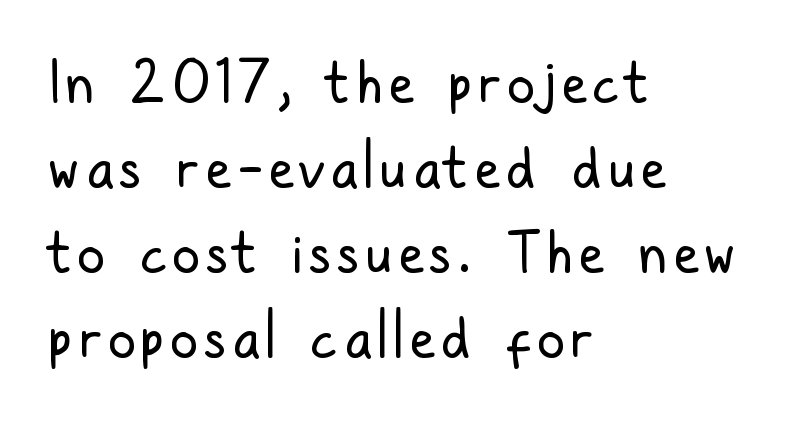
The image shows 56 px regular-weight, condensed sans-serif type, upright; set left-aligned, normal line spacing (1.52x), not underlined; low stroke contrast and a medium x-height.
